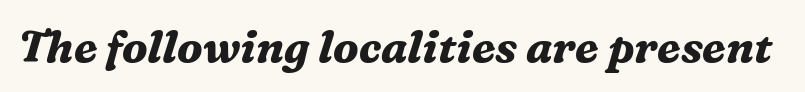
This is oblique type, the kind used for emphasis or titles. Between one letter and the next there's only the usual sliver of space. Think of a printed novel: that variable character pitch is what you see here. This sample uses a serif face. Plain, unruled lines of type. Plenty of ink on the page — the face is bold.
